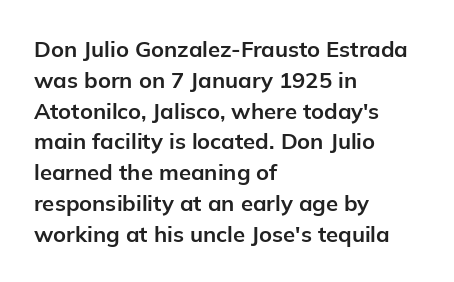
Q: Is the text bold? A: Yes.
Q: Is the text italic (slanted)? A: No, it is upright.
Q: Is the text underlined? A: No.
Q: How is the paragraph aligned? A: Left-aligned.
Q: Is the spacing between letters normal or unusually wide? A: Normal.
Q: Is the spacing between lines tight, normal or loose? A: Normal.
